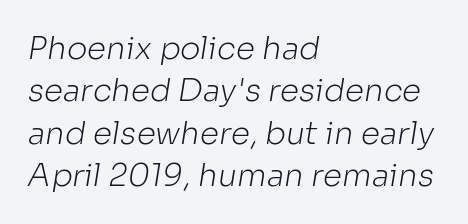
Q: Is the text bold? A: No.
Q: Is the typeface a serif or a sans-serif typeface? A: Sans-serif.
Q: Is the text underlined? A: No.
Q: How is the paragraph aligned? A: Left-aligned.
Q: Is the spacing between letters normal or unusually wide? A: Normal.
Q: Is the spacing between lines tight, normal or loose? A: Normal.
Q: Width (condensed, normal, or wide)? A: Normal.
Q: Stroke contrast? A: Low.
Q: x-height? A: Medium.
Q: Monospaced? A: No.
